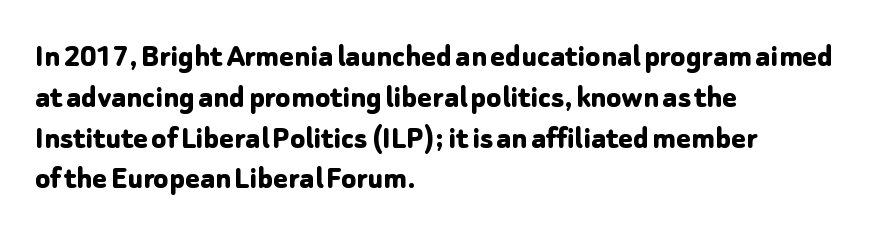
The image shows 34 px bold sans-serif type, upright; set left-aligned, line spacing 1.2x, normal letter spacing, not underlined; low stroke contrast and a medium x-height.
